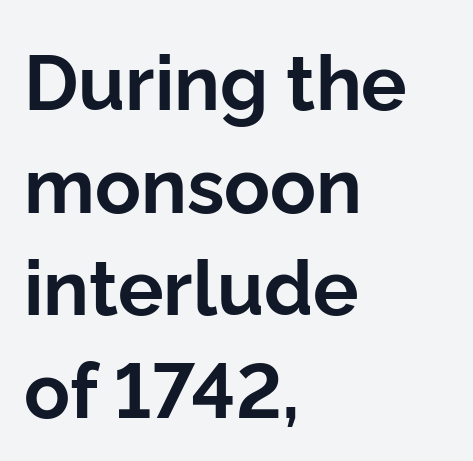
The font is running at its bold setting. Examine the stroke ends and you'll find no serifs. There is no visible air inserted between adjacent glyphs. Characters remain perfectly vertical along every line.
